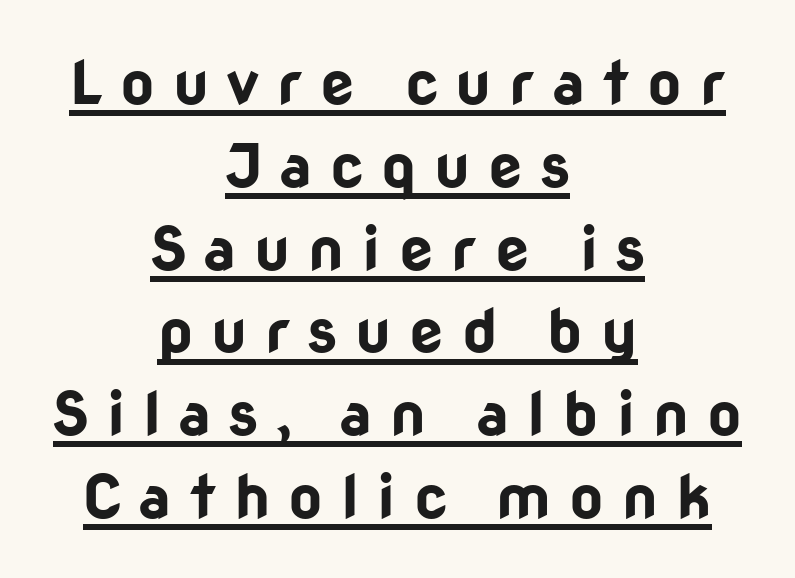
The type is letterspaced generously, with wide tracking. The typesetter has applied underlining to the passage shown. Posture: vertical. These lines are centered, leaving both edges ragged. Each letter's strokes conclude bluntly, with no projecting serifs. The space between consecutive lines is moderate.
